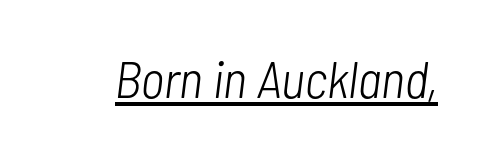
Q: Is the text bold? A: No.
Q: Is the text italic (slanted)? A: Yes, it leans right by about 7 degrees.
Q: Is the text underlined? A: Yes.
Q: Is the spacing between letters normal or unusually wide? A: Normal.
Q: Width (condensed, normal, or wide)? A: Condensed.
Q: Stroke contrast? A: Low.
Q: x-height? A: Medium.
Q: Monospaced? A: No.
